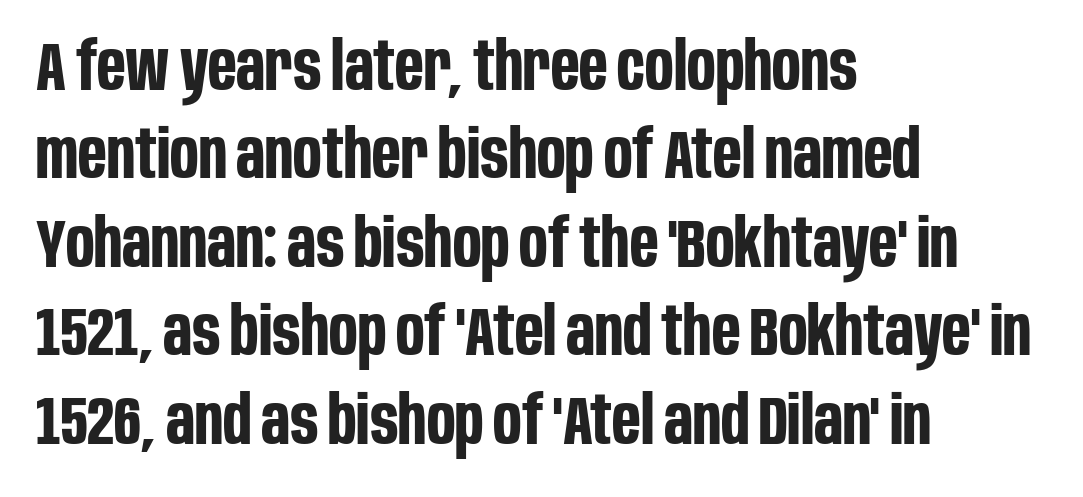
Posture: upright roman. Classification — sans serif. The face used here is rendered with its standard letterfit. Emphasis by weight is at full strength: bold. You could not count columns in this text — the font is proportionally spaced.
